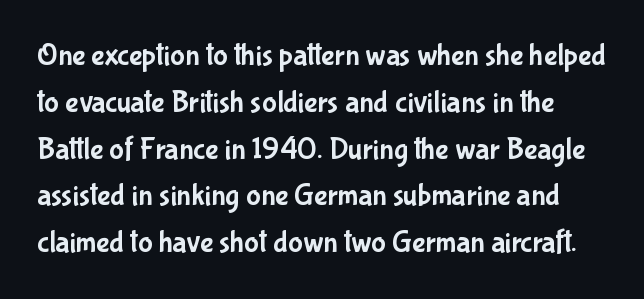
{"serif": "no", "italic": "no", "width": "condensed", "stroke_contrast": "low", "x_height": "medium", "monospaced": "no", "underline": "no", "line_spacing": "normal", "line_spacing_ratio": 1.51, "letter_spacing": "normal", "letter_spacing_em": 0.0, "glyph_px": 31}
